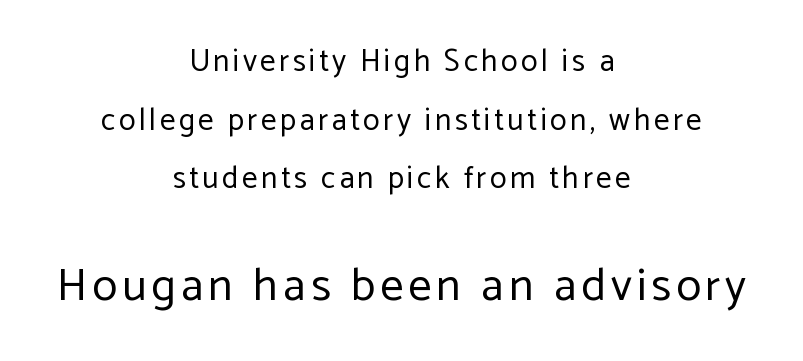
The image shows 46 px regular-weight sans-serif type, upright; set centered, line spacing 1.89x, not underlined; the second (bottom) block is 1.48x larger; low stroke contrast and a medium x-height.
